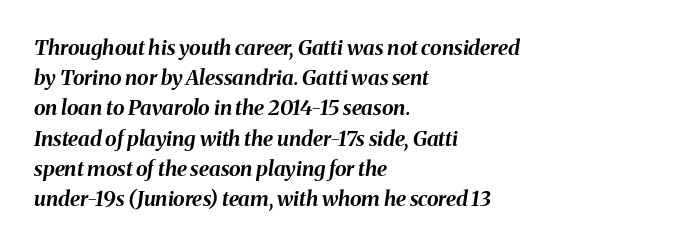
The letterforms sit shoulder to shoulder at normal distance. A dark, heavy texture on the line: the type is bold. Short and long lines alike share a common starting point at left. Baseline-to-baseline distance is the conventional proportion of letter height. The area under the type is left untouched.
